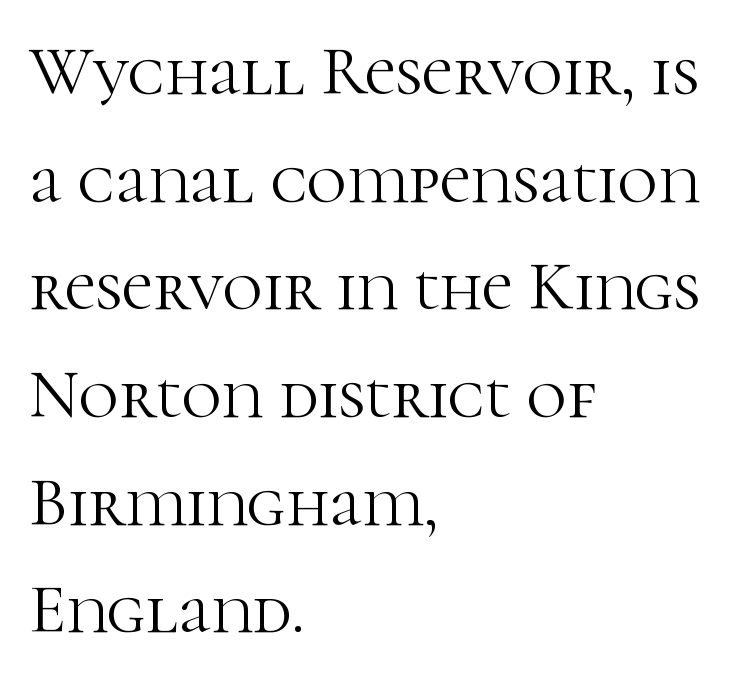
The image shows 69 px light serif type, upright; set left-aligned, normal line spacing (1.56x), normal letter spacing, not underlined; high stroke contrast and a medium x-height.
